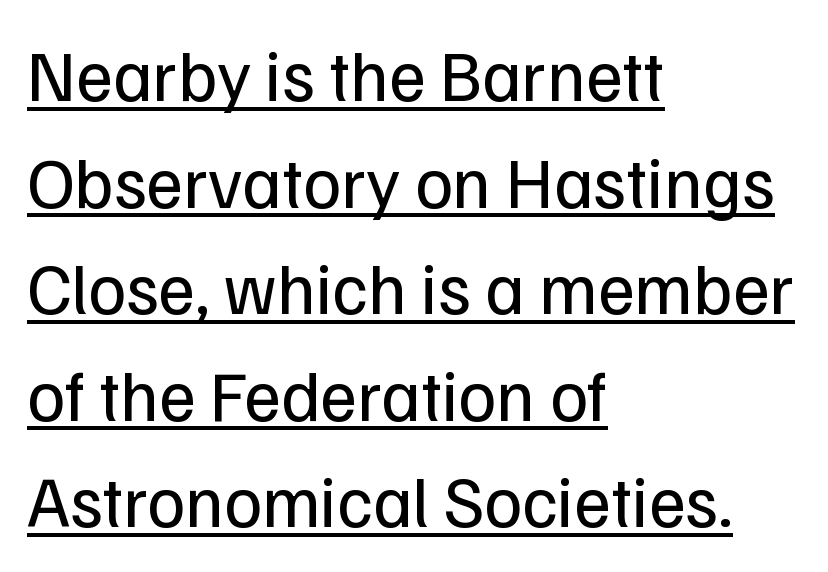
{"serif": "no", "italic": "no", "bold": "no", "weight": "regular", "width": "normal", "stroke_contrast": "low", "x_height": "medium", "monospaced": "no", "underline": "yes", "align": "left", "line_spacing": "normal", "line_spacing_ratio": 1.48, "letter_spacing": "normal", "letter_spacing_em": 0.0, "glyph_px": 72}
